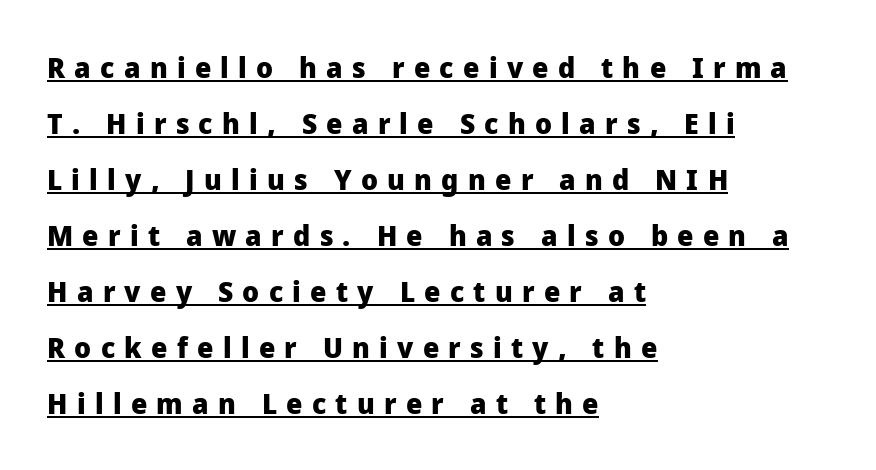
{"serif": "no", "italic": "no", "bold": "yes", "weight": "heavy", "width": "normal", "stroke_contrast": "low", "x_height": "medium", "monospaced": "no", "underline": "yes", "align": "left", "line_spacing": "loose", "line_spacing_ratio": 1.93, "letter_spacing": "wide", "letter_spacing_em": 0.32, "glyph_px": 29}
